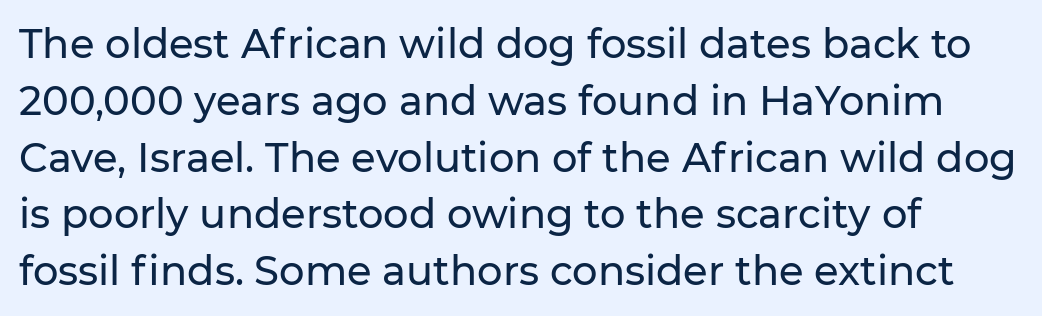
The image shows 40 px sans-serif type, upright; set left-aligned, normal line spacing (1.42x), normal letter spacing, not underlined; low stroke contrast and a medium x-height.
